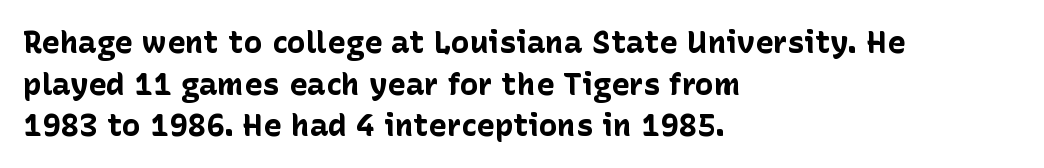
The passage shown is typed in a proportional face where columns would drift. No italicization has been applied; the sample stays upright. The passage shown is typeset with a sans-serif family. Underlining? Definitely not there. Heavy, bold letterforms. Left-aligned paragraph, ragged on the right.
